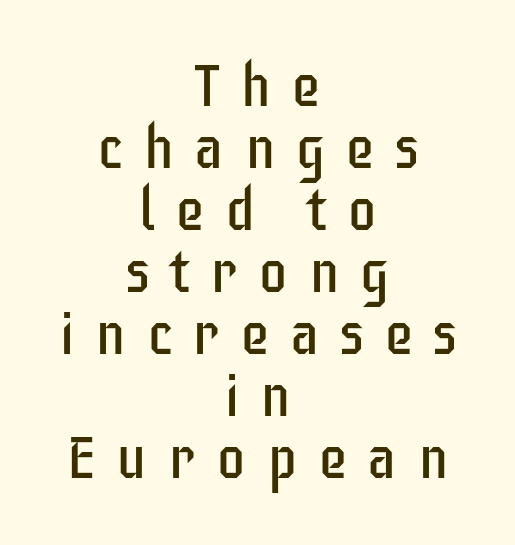
Q: Is the text bold? A: No.
Q: Is the text italic (slanted)? A: No, it is upright.
Q: Is the typeface a serif or a sans-serif typeface? A: Sans-serif.
Q: Is the text underlined? A: No.
Q: How is the paragraph aligned? A: Centered.
Q: Is the spacing between letters normal or unusually wide? A: Unusually wide.
Q: Is the spacing between lines tight, normal or loose? A: Tight.
Q: Width (condensed, normal, or wide)? A: Condensed.
Q: Stroke contrast? A: Low.
Q: x-height? A: Large.
Q: Monospaced? A: No.
